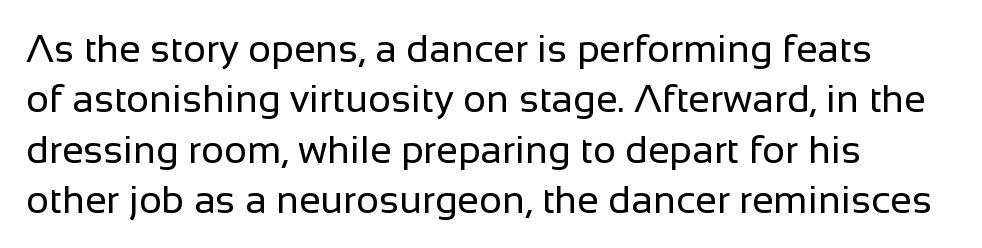
Serif or sans? Sans — the stroke terminals are bare. Reading down the column, the eye jumps a familiar distance to each next line. Does extra space separate the letters? No, they use regular spacing. Counters stay open thanks to moderate or lighter strokes. This sample is left-justified, so line endings fall wherever the words run out.
